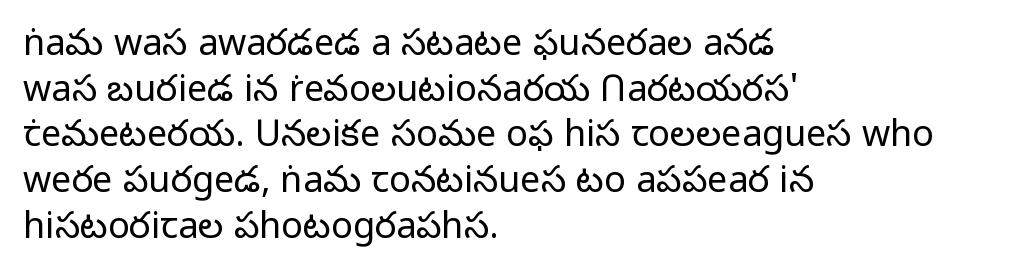
{"serif": "no", "italic": "no", "bold": "no", "weight": "light", "width": "normal", "stroke_contrast": "low", "x_height": "medium", "monospaced": "no", "underline": "no", "align": "left", "line_spacing": "normal", "line_spacing_ratio": 1.27, "letter_spacing": "normal", "letter_spacing_em": 0.0, "glyph_px": 36}
